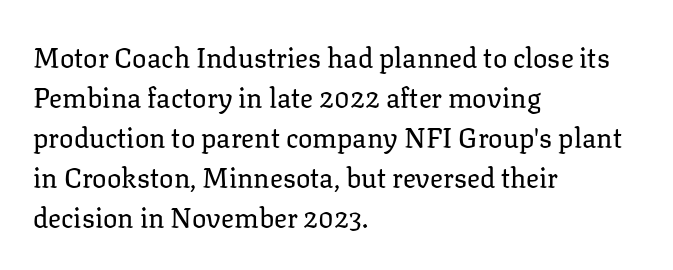
The image shows 27 px text type, upright; set left-aligned, normal line spacing (1.48x), normal letter spacing, not underlined.
